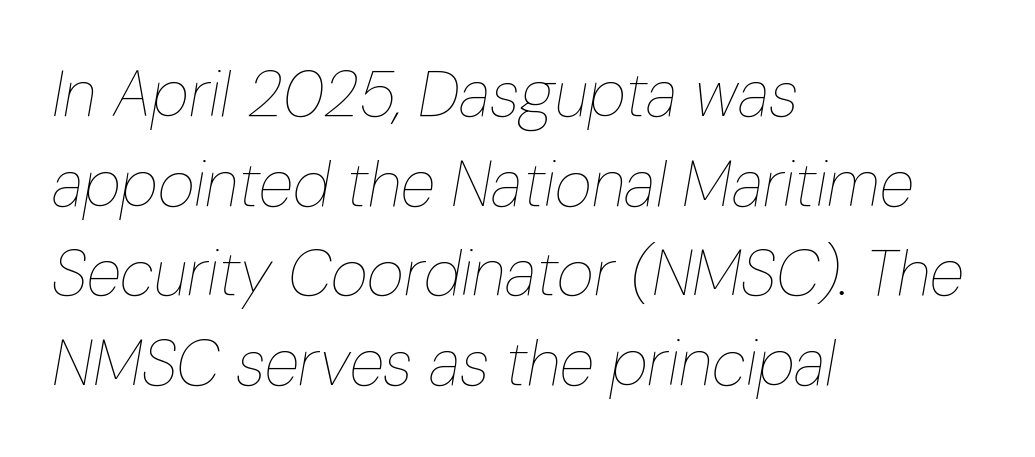
A typesetter would call this proportional, since set widths differ per character. No extra ink here — the face is not bold. Does the copy run flush right? No — it runs flush left. Glyph-to-glyph distance matches everyday printed text. The passage shown is not underscored anywhere. Each new line begins a customary step beneath the previous one.
